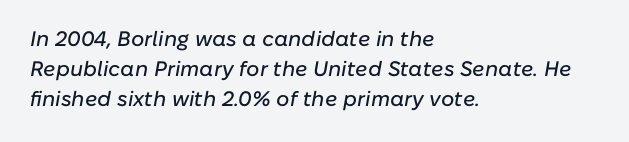
The image shows 21 px text type, italic (leaning right); set left-aligned, normal line spacing (1.44x), normal letter spacing, not underlined.
